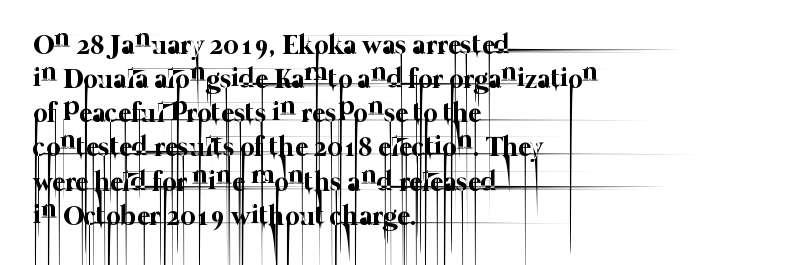
Q: Is the text bold? A: No.
Q: Is the text underlined? A: No.
Q: How is the paragraph aligned? A: Left-aligned.
Q: Is the spacing between letters normal or unusually wide? A: Normal.
Q: Width (condensed, normal, or wide)? A: Normal.
Q: Stroke contrast? A: Low.
Q: x-height? A: Medium.
Q: Monospaced? A: No.
